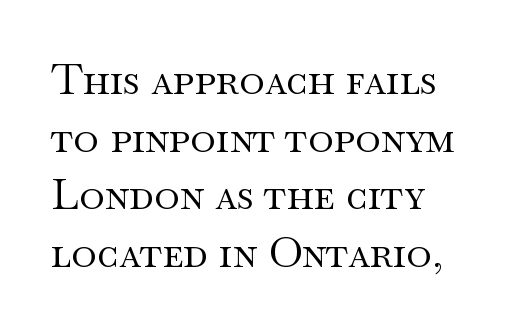
Q: Is the text bold? A: No.
Q: Is the text italic (slanted)? A: No, it is upright.
Q: Is the typeface a serif or a sans-serif typeface? A: Serif.
Q: Is the text underlined? A: No.
Q: Is the spacing between letters normal or unusually wide? A: Normal.
Q: Is the spacing between lines tight, normal or loose? A: Normal.
Q: Width (condensed, normal, or wide)? A: Wide.
Q: Stroke contrast? A: Medium.
Q: x-height? A: Small.
Q: Monospaced? A: No.
